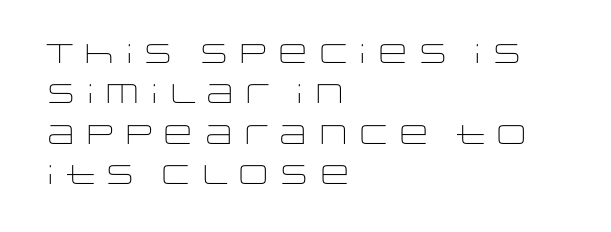
{"italic": "no", "bold": "no", "underline": "no", "align": "left", "line_spacing": "normal", "line_spacing_ratio": 1.5, "letter_spacing": "normal", "letter_spacing_em": 0.0, "glyph_px": 27}
